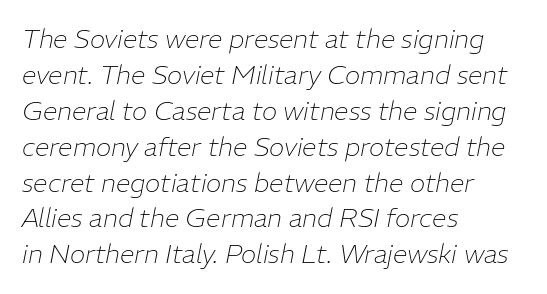
{"italic": "yes", "lean": "right", "slant_degrees": 11, "bold": "no", "underline": "no", "align": "left", "line_spacing": "normal", "line_spacing_ratio": 1.38, "letter_spacing": "normal", "letter_spacing_em": 0.0, "glyph_px": 26}
